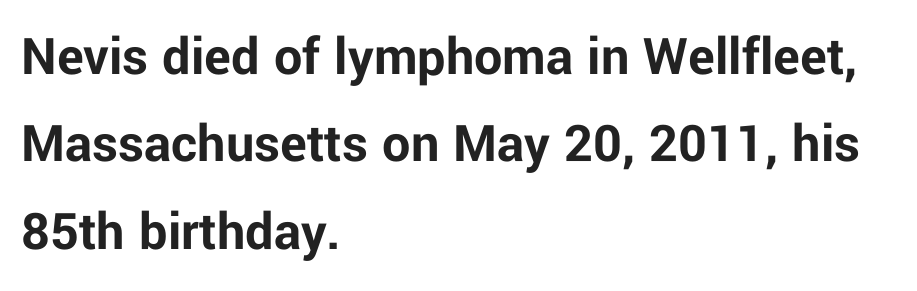
The image shows 56 px bold sans-serif type, upright; set left-aligned, normal line spacing (1.56x), normal letter spacing, not underlined; low stroke contrast and a medium x-height.
